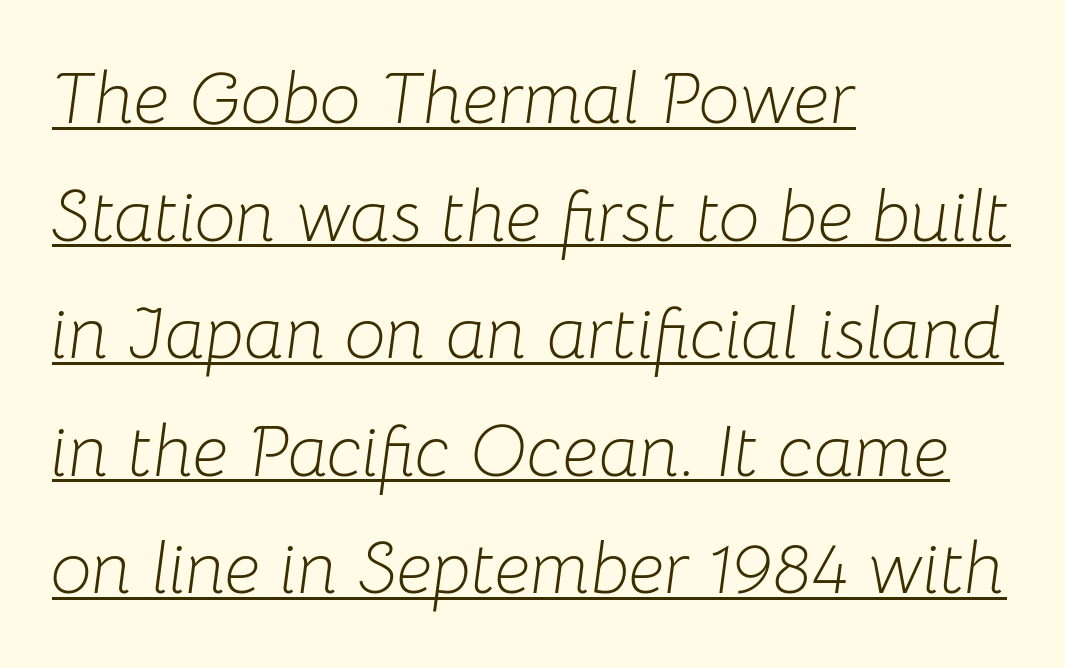
{"italic": "yes", "lean": "right", "slant_degrees": 8, "bold": "no", "weight": "light", "width": "normal", "stroke_contrast": "low", "x_height": "medium", "monospaced": "no", "underline": "yes", "align": "left", "line_spacing": "normal", "line_spacing_ratio": 1.61, "letter_spacing": "normal", "letter_spacing_em": 0.0, "glyph_px": 73}
